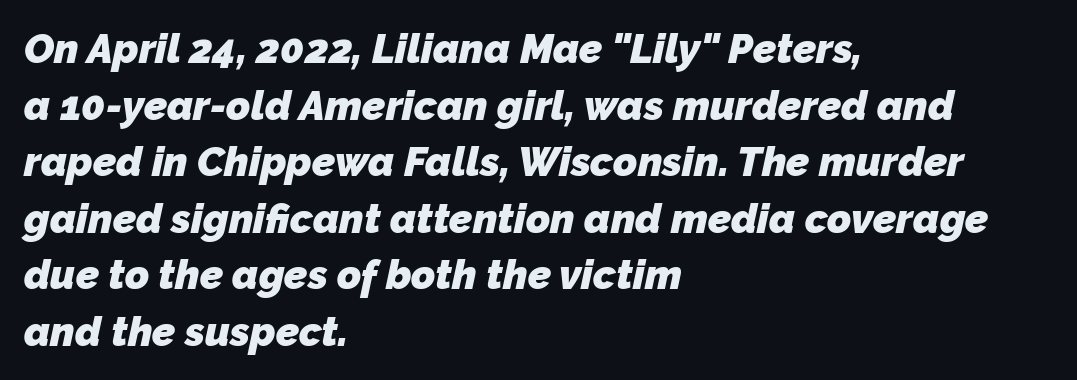
{"serif": "no", "bold": "yes", "weight": "heavy", "width": "normal", "stroke_contrast": "low", "x_height": "medium", "monospaced": "no", "underline": "no", "align": "left", "line_spacing": "normal", "line_spacing_ratio": 1.38, "letter_spacing": "normal", "letter_spacing_em": 0.0, "glyph_px": 41}
